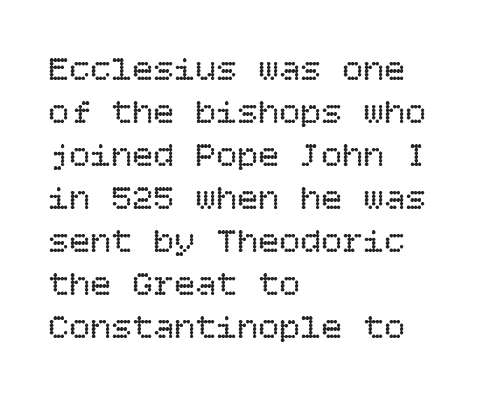
{"italic": "no", "bold": "no", "weight": "regular", "width": "normal", "stroke_contrast": "low", "x_height": "large", "underline": "no", "align": "left", "line_spacing_ratio": 1.23, "letter_spacing": "normal", "letter_spacing_em": 0.0, "glyph_px": 35}
